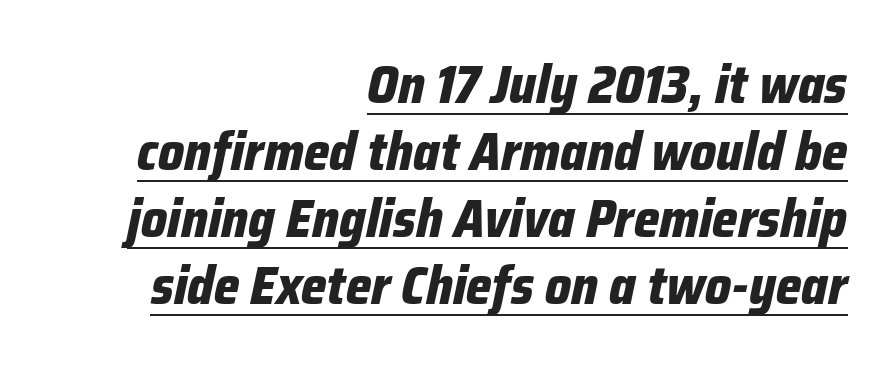
The image shows 54 px bold, condensed type, italic (leaning right); set right-aligned, line spacing 1.24x, normal letter spacing, underlined; low stroke contrast and a medium x-height.
